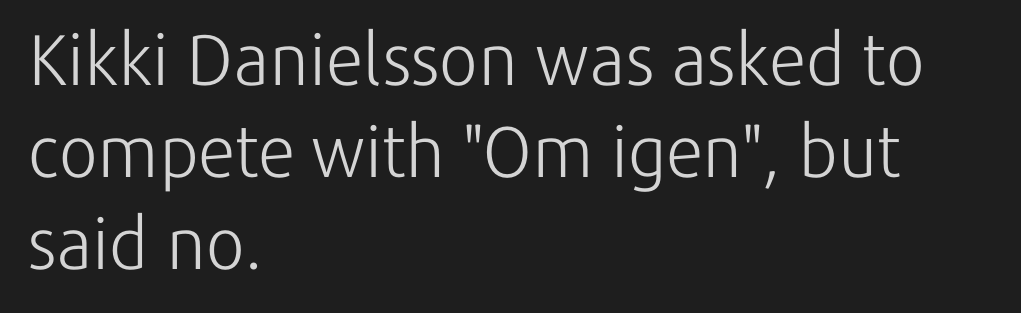
{"serif": "no", "italic": "no", "bold": "no", "weight": "light", "width": "normal", "stroke_contrast": "low", "x_height": "medium", "monospaced": "no", "underline": "no", "align": "left", "line_spacing": "normal", "line_spacing_ratio": 1.28, "letter_spacing": "normal", "letter_spacing_em": 0.0, "glyph_px": 72}
